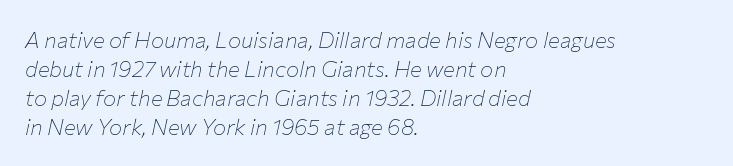
Q: Is the text bold? A: No.
Q: Is the text italic (slanted)? A: Yes, it leans right by about 12 degrees.
Q: Is the text underlined? A: No.
Q: How is the paragraph aligned? A: Left-aligned.
Q: Is the spacing between letters normal or unusually wide? A: Normal.
Q: Is the spacing between lines tight, normal or loose? A: Normal.
